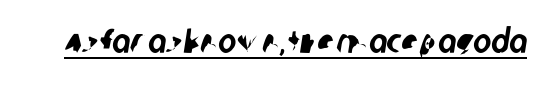
{"serif": "no", "width": "condensed", "stroke_contrast": "low", "x_height": "large", "monospaced": "no", "underline": "yes", "letter_spacing": "normal", "letter_spacing_em": 0.0, "glyph_px": 34}
